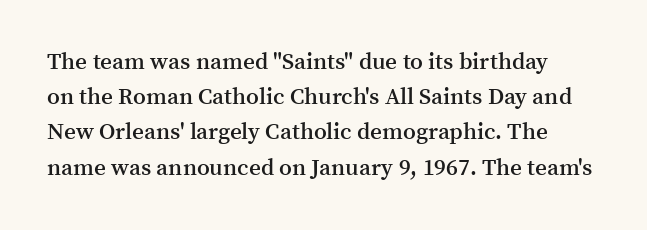
The image shows 23 px text type, upright; set normal line spacing (1.53x), normal letter spacing, not underlined.
